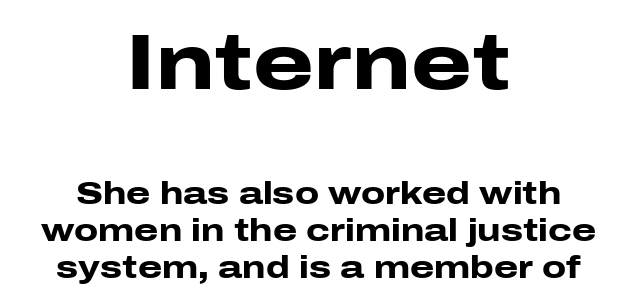
Q: Is the text bold? A: Yes.
Q: Is the text italic (slanted)? A: No, it is upright.
Q: Is the typeface a serif or a sans-serif typeface? A: Sans-serif.
Q: Is the text underlined? A: No.
Q: How is the paragraph aligned? A: Centered.
Q: Is the spacing between letters normal or unusually wide? A: Normal.
Q: Which block of text is set in a larger size, the first (top) or the second (bottom)? A: The first (top) one.
Q: Width (condensed, normal, or wide)? A: Wide.
Q: Stroke contrast? A: Low.
Q: x-height? A: Medium.
Q: Monospaced? A: No.
